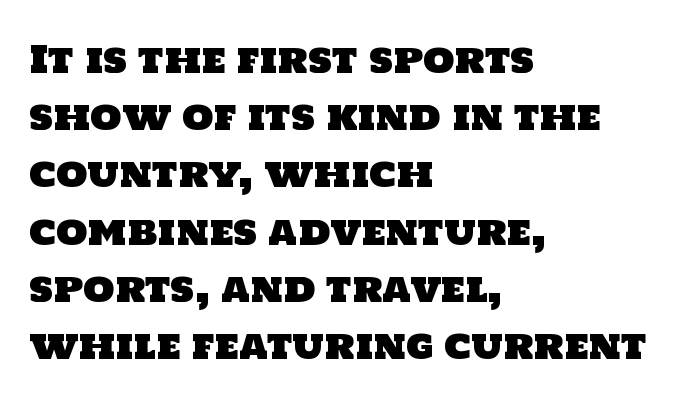
Q: Is the typeface a serif or a sans-serif typeface? A: Sans-serif.
Q: Is the text underlined? A: No.
Q: How is the paragraph aligned? A: Left-aligned.
Q: Is the spacing between letters normal or unusually wide? A: Normal.
Q: Is the spacing between lines tight, normal or loose? A: Normal.
Q: Width (condensed, normal, or wide)? A: Normal.
Q: Stroke contrast? A: Low.
Q: x-height? A: Large.
Q: Monospaced? A: No.
